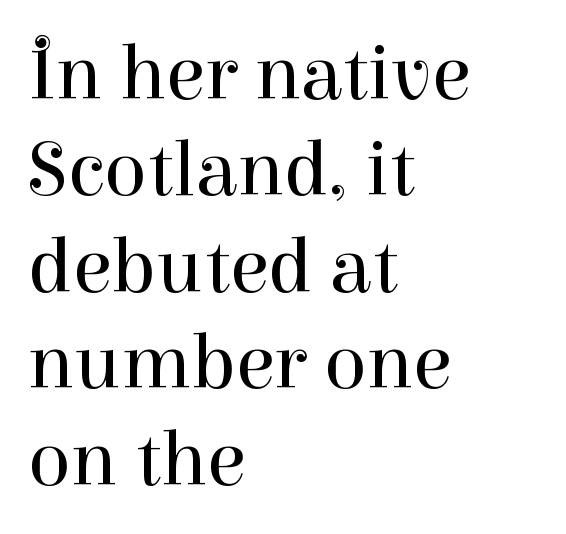
{"serif": "yes", "italic": "no", "bold": "no", "weight": "regular", "width": "normal", "stroke_contrast": "high", "x_height": "medium", "monospaced": "no", "underline": "no", "align": "left", "line_spacing_ratio": 1.22, "letter_spacing": "normal", "letter_spacing_em": 0.0, "glyph_px": 79}
